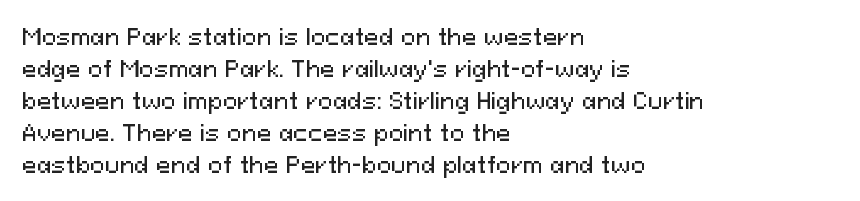
{"italic": "no", "underline": "no", "align": "left", "line_spacing": "normal", "line_spacing_ratio": 1.45, "letter_spacing": "normal", "letter_spacing_em": 0.0, "glyph_px": 22}
